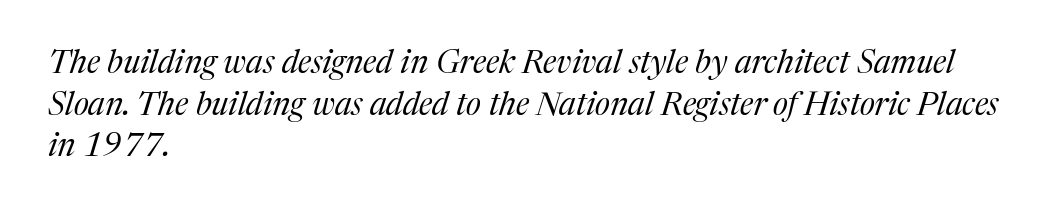
Q: Is the text bold? A: No.
Q: Is the text italic (slanted)? A: Yes, it leans right by about 17 degrees.
Q: Is the typeface a serif or a sans-serif typeface? A: Serif.
Q: Is the text underlined? A: No.
Q: How is the paragraph aligned? A: Left-aligned.
Q: Is the spacing between letters normal or unusually wide? A: Normal.
Q: Is the spacing between lines tight, normal or loose? A: Normal.
Q: Width (condensed, normal, or wide)? A: Normal.
Q: Stroke contrast? A: Medium.
Q: x-height? A: Medium.
Q: Monospaced? A: No.
